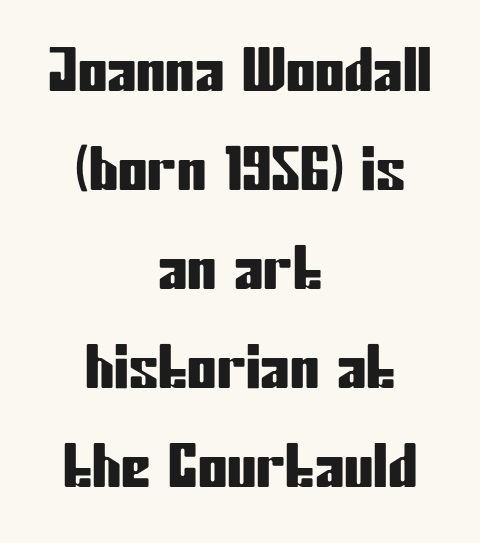
The image shows 59 px condensed sans-serif type, upright; set centered, normal line spacing (1.68x), normal letter spacing, not underlined; low stroke contrast and a medium x-height.
